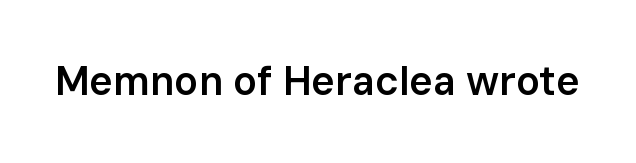
{"serif": "no", "italic": "no", "bold": "semi", "weight": "semibold", "width": "normal", "stroke_contrast": "low", "x_height": "medium", "monospaced": "no", "underline": "no", "letter_spacing": "normal", "letter_spacing_em": 0.0, "glyph_px": 40}
